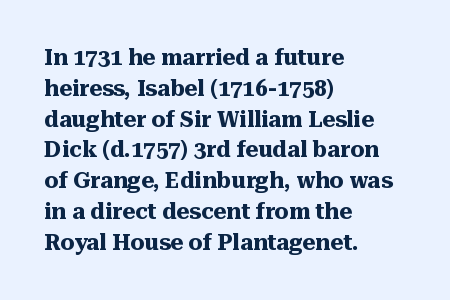
{"italic": "no", "bold": "yes", "underline": "no", "align": "left", "line_spacing": "normal", "line_spacing_ratio": 1.4, "letter_spacing": "normal", "letter_spacing_em": 0.0, "glyph_px": 22}
